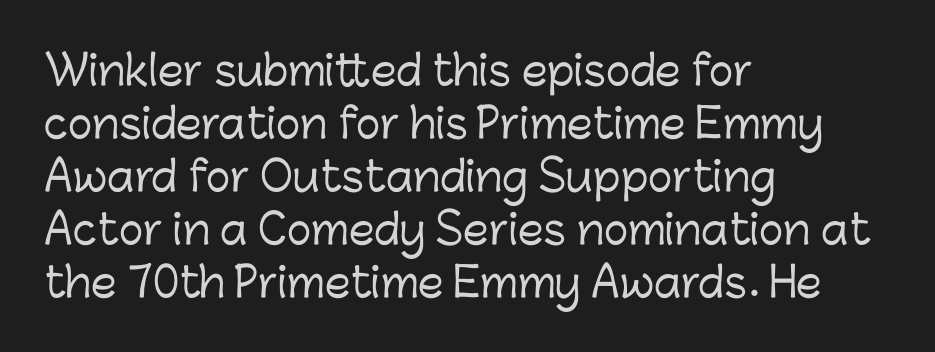
{"serif": "no", "italic": "no", "width": "normal", "stroke_contrast": "low", "x_height": "medium", "monospaced": "no", "underline": "no", "align": "left", "line_spacing": "normal", "line_spacing_ratio": 1.29, "letter_spacing": "normal", "letter_spacing_em": 0.0, "glyph_px": 41}
